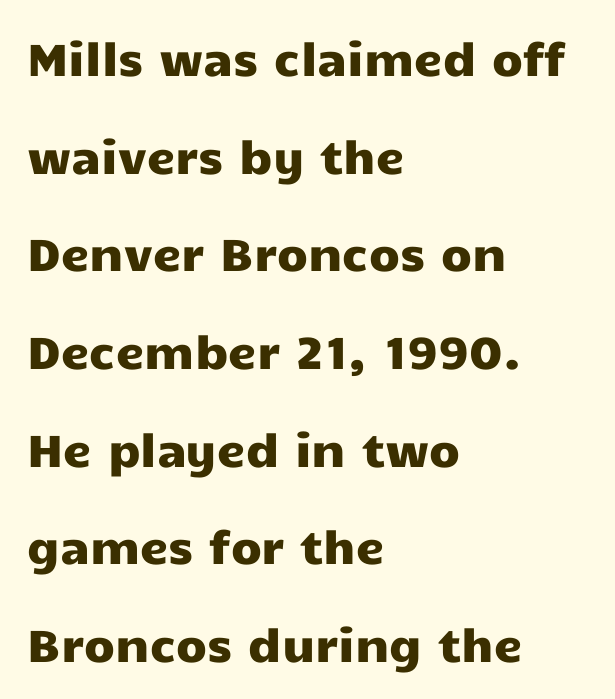
Q: Is the text italic (slanted)? A: No, it is upright.
Q: Is the typeface a serif or a sans-serif typeface? A: Sans-serif.
Q: Is the text underlined? A: No.
Q: How is the paragraph aligned? A: Left-aligned.
Q: Is the spacing between letters normal or unusually wide? A: Normal.
Q: Is the spacing between lines tight, normal or loose? A: Loose.
Q: Width (condensed, normal, or wide)? A: Wide.
Q: Stroke contrast? A: Low.
Q: x-height? A: Medium.
Q: Monospaced? A: No.
